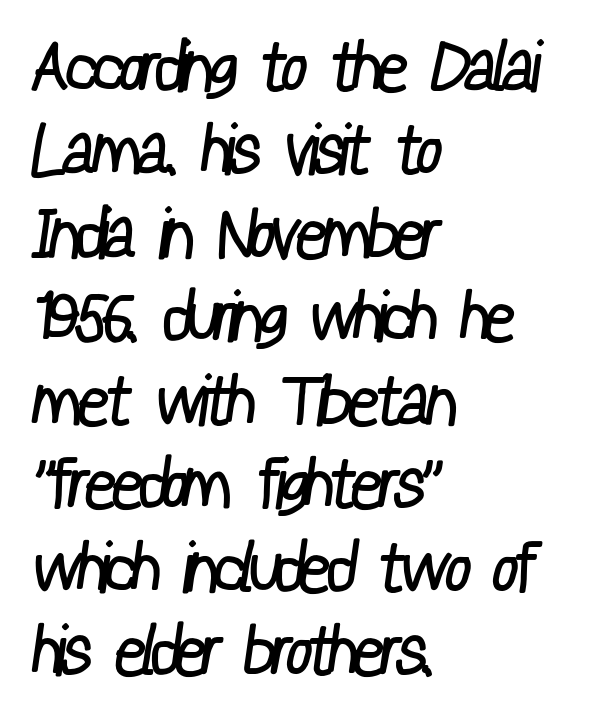
The image shows 69 px regular-weight, condensed sans-serif type; set left-aligned, line spacing 1.21x, normal letter spacing, not underlined; low stroke contrast and a medium x-height.
